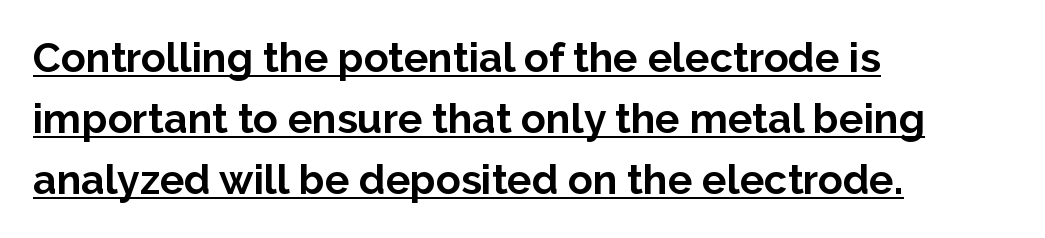
Q: Is the text bold? A: Yes.
Q: Is the text italic (slanted)? A: No, it is upright.
Q: Is the typeface a serif or a sans-serif typeface? A: Sans-serif.
Q: Is the text underlined? A: Yes.
Q: How is the paragraph aligned? A: Left-aligned.
Q: Is the spacing between letters normal or unusually wide? A: Normal.
Q: Is the spacing between lines tight, normal or loose? A: Normal.
Q: Width (condensed, normal, or wide)? A: Normal.
Q: Stroke contrast? A: Low.
Q: x-height? A: Medium.
Q: Monospaced? A: No.
